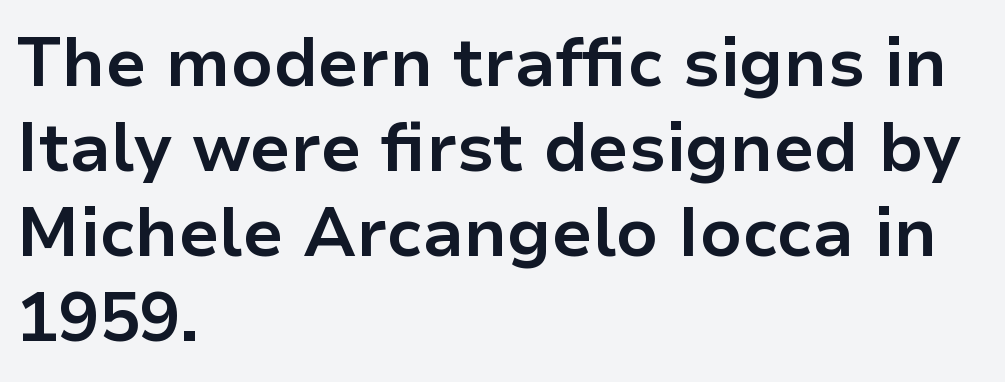
The specimen omits any rule beneath the text block's lines. Here the designer chose a conventional face with non-uniform glyph widths. This rendering employs a face without finishing strokes, i.e., a sans-serif. What weight is shown? A full bold with thick strokes.
